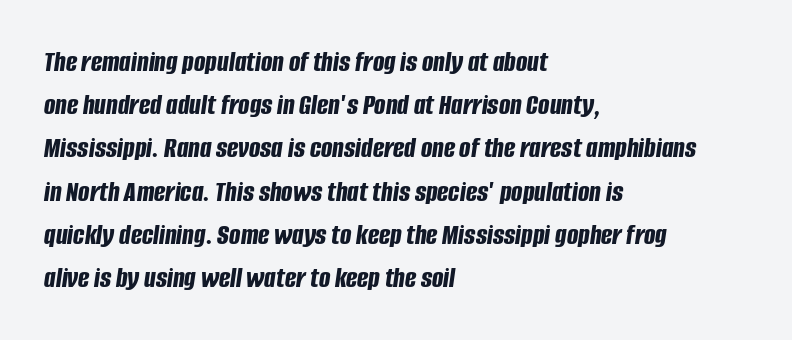
{"italic": "yes", "lean": "right", "slant_degrees": 8, "bold": "yes", "weight": "bold", "width": "condensed", "stroke_contrast": "low", "x_height": "large", "monospaced": "no", "underline": "no", "align": "left", "line_spacing": "normal", "line_spacing_ratio": 1.44, "letter_spacing": "normal", "letter_spacing_em": 0.0, "glyph_px": 30}
